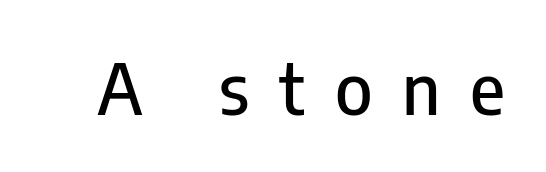
Tracking here is generous; glyphs stand well apart from one another. Looks like regular typesetting: each glyph gets only the width it needs. The space beneath each line is pristine and unruled. Posture: straight, roman, zero tilt. Is this a sans? Yes — the strokes have no serifs.
